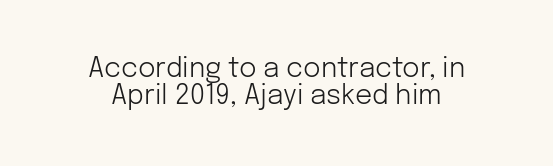
Compared with a typical body face, this is equally light or lighter still. Students, observe: this is what under-led, compact text looks like. Letters rest on an invisible, unmarked baseline. No extra tracking has been applied to these lines.
